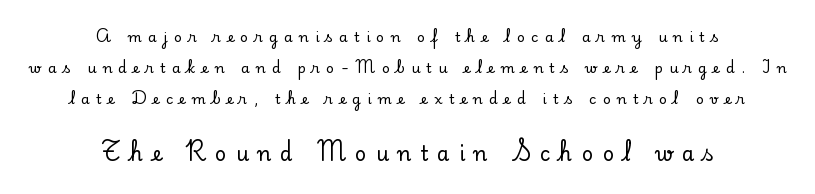
The following chunk of copy outweighs the initial chunk in type size. A bare baseline throughout the passage. The specimen reads as upright at a glance. Loosely led — the rows are spread out. Centered paragraph, ragged on both sides.
